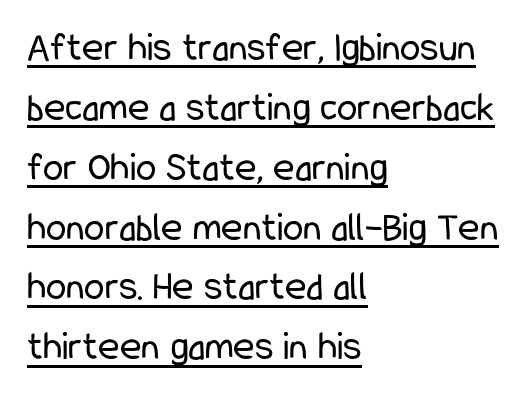
No letter is thick-stroked: the sample isn't bold. Typographically, this falls in the sans-serif category. Does a line run under the words? Yes, clearly. Is this a fixed-width face? No — the glyphs have proportional, varying widths. The type is set solid horizontally, with unmodified tracking. Horizontal alignment here is leftward, the default for most running prose.
